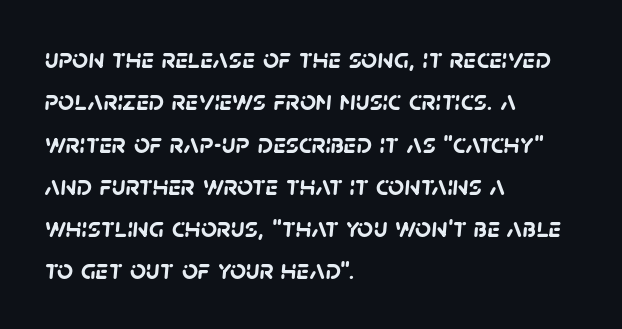
The image shows 28 px semibold sans-serif type; set left-aligned, normal line spacing (1.51x), normal letter spacing, not underlined; low stroke contrast and a large x-height.
